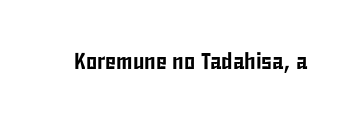
The image shows 23 px text type, upright; set normal letter spacing, not underlined.
